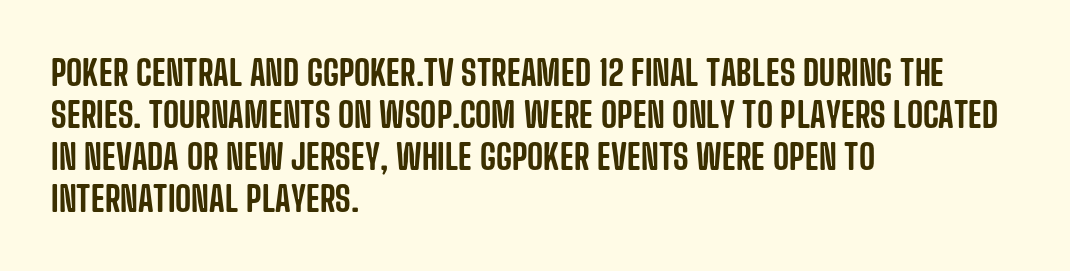
Letterform terminals end flat and unadorned throughout the passage. Plain, unruled lines of type. Each letter keeps its own natural width here, so spacing adapts to shape. Quick note: not italic, upright. Horizontally, the lines are justified to the leading edge only. The tracking reads as untouched default to a designer's eye.
